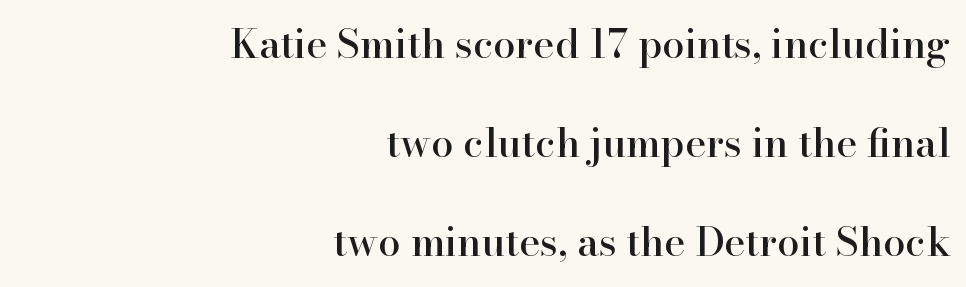
The image shows 40 px serif type, upright; set right-aligned, loose line spacing (2.48x), normal letter spacing, not underlined; high stroke contrast and a small x-height.
